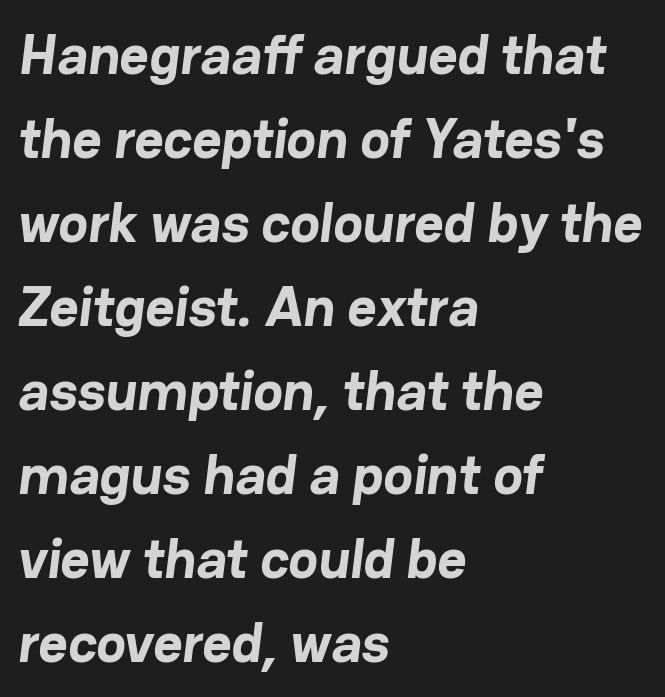
Q: Is the text bold? A: Yes.
Q: Is the typeface a serif or a sans-serif typeface? A: Sans-serif.
Q: Is the text underlined? A: No.
Q: How is the paragraph aligned? A: Left-aligned.
Q: Is the spacing between letters normal or unusually wide? A: Normal.
Q: Is the spacing between lines tight, normal or loose? A: Normal.
Q: Width (condensed, normal, or wide)? A: Normal.
Q: Stroke contrast? A: Low.
Q: x-height? A: Medium.
Q: Monospaced? A: No.
